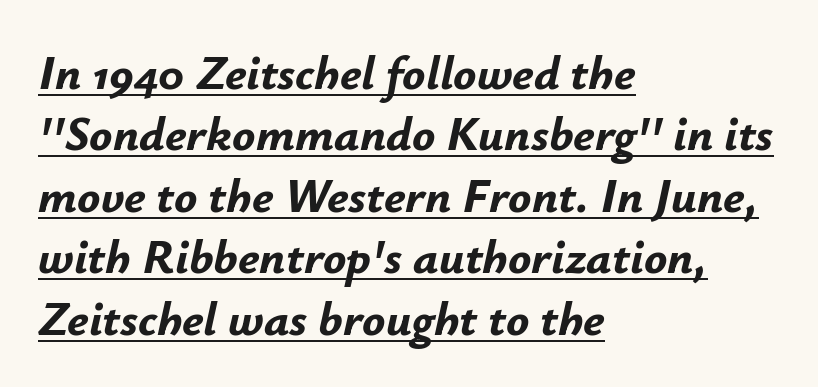
Q: Is the text bold? A: Yes.
Q: Is the text italic (slanted)? A: Yes, it leans right by about 12 degrees.
Q: Is the text underlined? A: Yes.
Q: How is the paragraph aligned? A: Left-aligned.
Q: Is the spacing between letters normal or unusually wide? A: Normal.
Q: Is the spacing between lines tight, normal or loose? A: Normal.
Q: Width (condensed, normal, or wide)? A: Normal.
Q: Stroke contrast? A: Low.
Q: x-height? A: Small.
Q: Monospaced? A: No.
